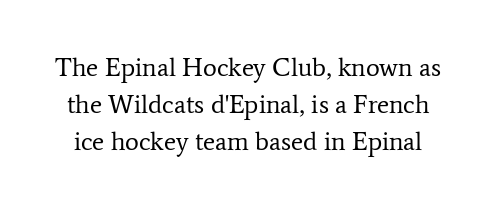
How would I describe the line gaps? Plain and ordinary. Stems here are at most as thick as an everyday book face. Does extra space separate the letters? No, they use regular spacing. Rule under the text: the space is simply empty. Characters remain perfectly vertical along every line.
